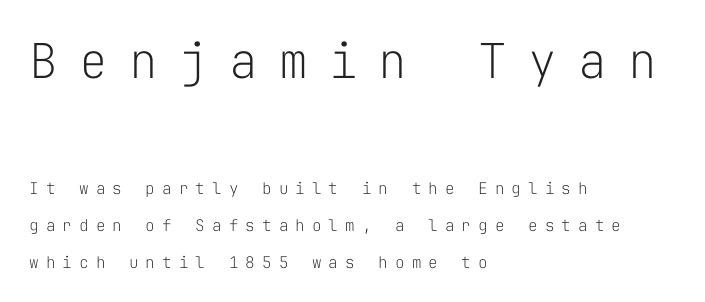
The image shows 48 px light sans-serif type, upright, monospaced; set left-aligned, loose line spacing (2.29x), unusually wide letter spacing (+0.44 em), not underlined; the first (top) block is 3.0x larger; low stroke contrast and a medium x-height.
